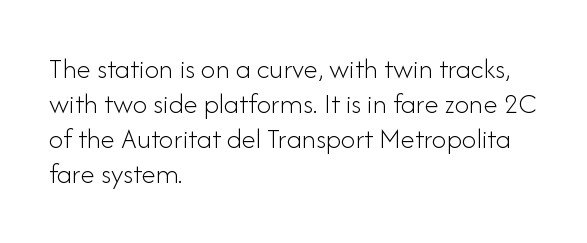
The image shows 29 px light sans-serif type, upright; set left-aligned, line spacing 1.21x, normal letter spacing, not underlined; low stroke contrast and a small x-height.
